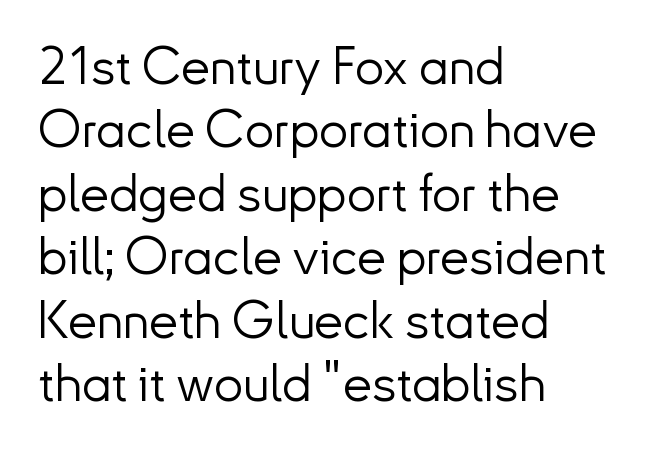
Q: Is the text bold? A: No.
Q: Is the text italic (slanted)? A: No, it is upright.
Q: Is the typeface a serif or a sans-serif typeface? A: Sans-serif.
Q: Is the text underlined? A: No.
Q: How is the paragraph aligned? A: Left-aligned.
Q: Is the spacing between letters normal or unusually wide? A: Normal.
Q: Width (condensed, normal, or wide)? A: Normal.
Q: Stroke contrast? A: Low.
Q: x-height? A: Small.
Q: Monospaced? A: No.
